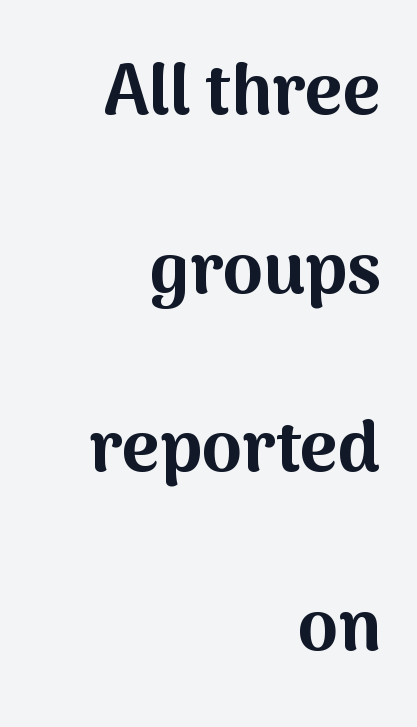
Compared with typical paragraphs, the rows here are farther apart. Each word holds together tightly as a unit, with standard inter-letter gaps. The type sits square on the baseline with zero lean. Quick note: underline off. The paragraph has a hard right edge and a soft left edge.
